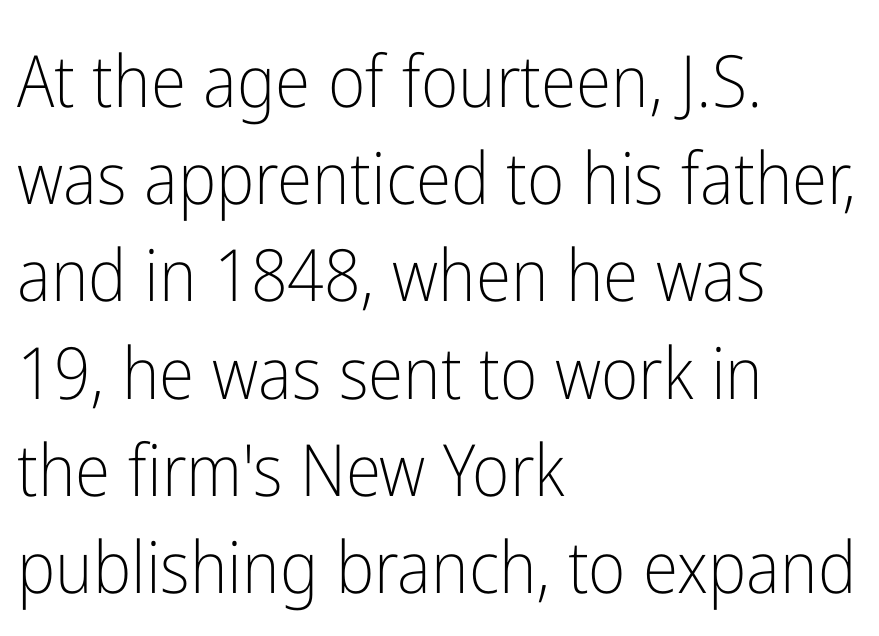
The image shows 72 px light, condensed sans-serif type, upright; set left-aligned, normal line spacing (1.35x), normal letter spacing, not underlined; low stroke contrast and a medium x-height.
